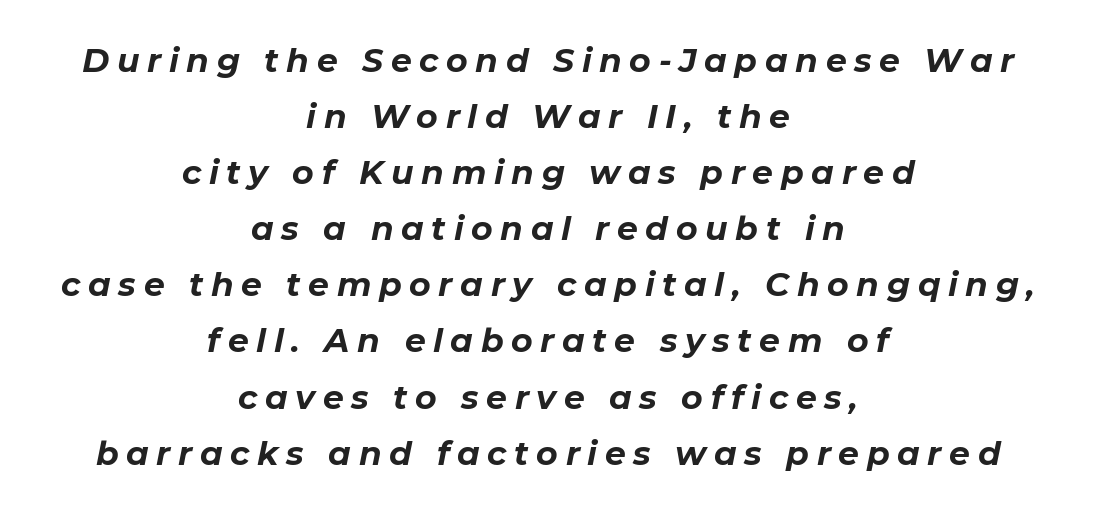
Q: Is the text bold? A: Yes.
Q: Is the text italic (slanted)? A: Yes, it leans right by about 11 degrees.
Q: Is the text underlined? A: No.
Q: How is the paragraph aligned? A: Centered.
Q: Is the spacing between letters normal or unusually wide? A: Unusually wide.
Q: Is the spacing between lines tight, normal or loose? A: Normal.
Q: Width (condensed, normal, or wide)? A: Normal.
Q: Stroke contrast? A: Low.
Q: x-height? A: Medium.
Q: Monospaced? A: No.
